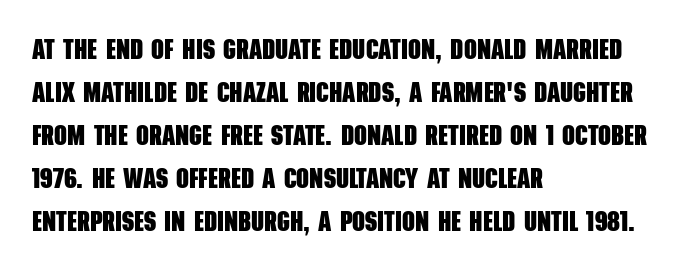
Q: Is the text bold? A: Yes.
Q: Is the typeface a serif or a sans-serif typeface? A: Sans-serif.
Q: Is the text underlined? A: No.
Q: How is the paragraph aligned? A: Left-aligned.
Q: Is the spacing between letters normal or unusually wide? A: Normal.
Q: Is the spacing between lines tight, normal or loose? A: Normal.
Q: Width (condensed, normal, or wide)? A: Condensed.
Q: Stroke contrast? A: Low.
Q: x-height? A: Large.
Q: Monospaced? A: No.
